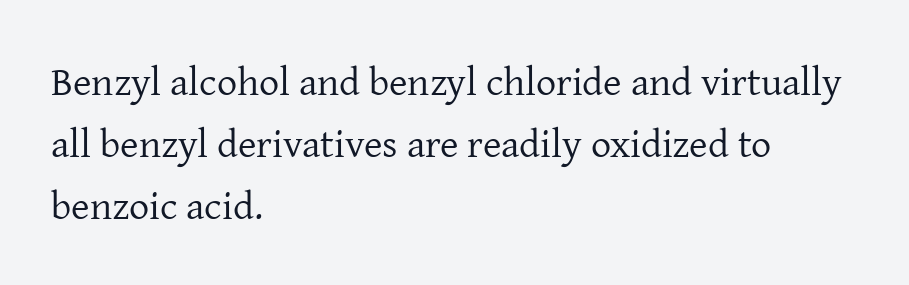
{"serif": "yes", "italic": "no", "bold": "no", "weight": "regular", "width": "normal", "stroke_contrast": "low", "x_height": "medium", "monospaced": "no", "underline": "no", "align": "left", "line_spacing": "normal", "line_spacing_ratio": 1.55, "letter_spacing": "normal", "letter_spacing_em": 0.0, "glyph_px": 40}
